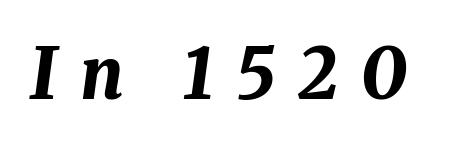
{"italic": "yes", "lean": "right", "slant_degrees": 8, "bold": "yes", "weight": "bold", "width": "normal", "stroke_contrast": "medium", "x_height": "medium", "monospaced": "no", "underline": "no", "letter_spacing": "wide", "letter_spacing_em": 0.32, "glyph_px": 70}
